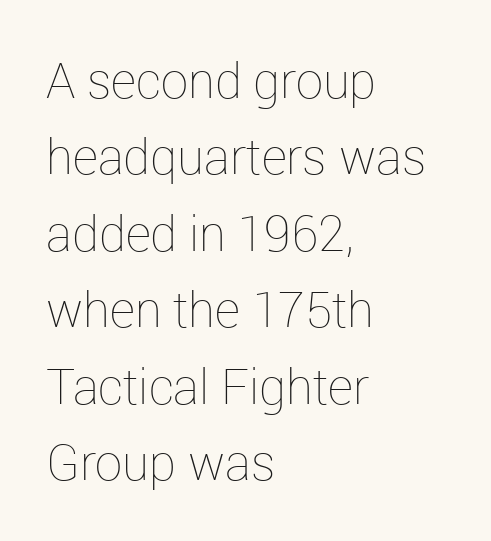
{"italic": "no", "bold": "no", "weight": "thin", "width": "normal", "stroke_contrast": "low", "x_height": "medium", "monospaced": "no", "underline": "no", "align": "left", "line_spacing": "normal", "line_spacing_ratio": 1.56, "letter_spacing": "normal", "letter_spacing_em": 0.0, "glyph_px": 49}
